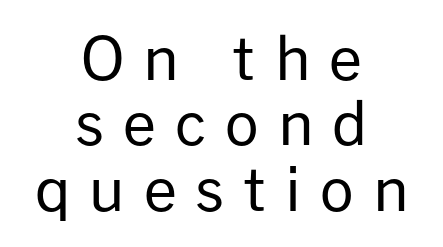
Q: Is the text bold? A: No.
Q: Is the text italic (slanted)? A: No, it is upright.
Q: Is the typeface a serif or a sans-serif typeface? A: Sans-serif.
Q: Is the text underlined? A: No.
Q: How is the paragraph aligned? A: Centered.
Q: Is the spacing between letters normal or unusually wide? A: Unusually wide.
Q: Is the spacing between lines tight, normal or loose? A: Tight.
Q: Width (condensed, normal, or wide)? A: Normal.
Q: Stroke contrast? A: Low.
Q: x-height? A: Medium.
Q: Monospaced? A: No.
